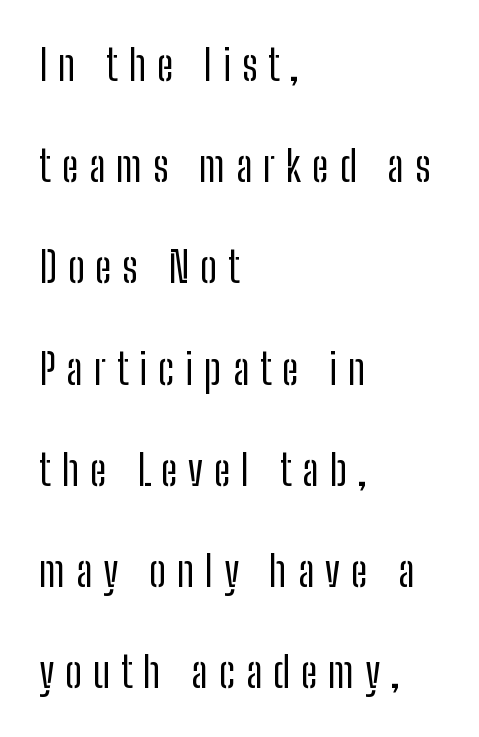
{"serif": "no", "italic": "no", "bold": "no", "weight": "regular", "width": "condensed", "stroke_contrast": "low", "x_height": "medium", "monospaced": "no", "underline": "no", "align": "left", "line_spacing": "loose", "line_spacing_ratio": 2.41, "letter_spacing": "wide", "letter_spacing_em": 0.26, "glyph_px": 42}
